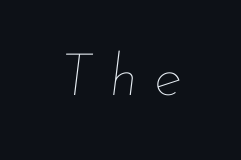
The foot of each line stays bare and open. Is this a heavy cut? Hardly; it is regular or lighter. Notice how the stems are inclined rather than vertical — that's the hallmark of italics. Words appear elongated and porous because spacing is wide. Character widths vary here, with narrow letters taking less room than wide ones.
